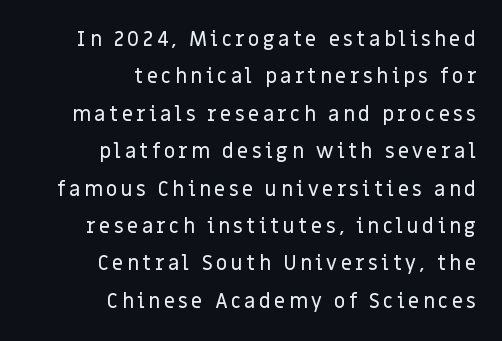
{"italic": "no", "underline": "no", "align": "right", "line_spacing_ratio": 1.87, "glyph_px": 20}
